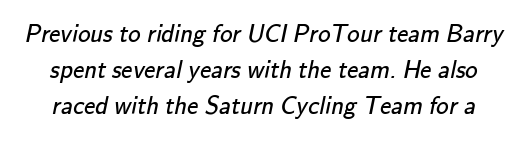
The image shows 25 px text type; set normal line spacing (1.45x), normal letter spacing, not underlined.
